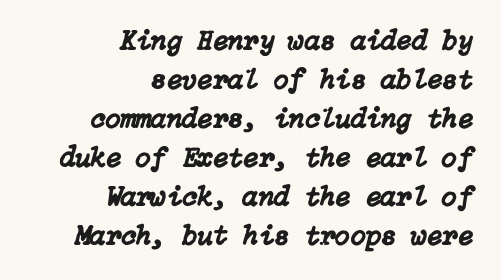
The image shows 28 px text type, italic (leaning right); set right-aligned, normal line spacing (1.39x), normal letter spacing, not underlined; low stroke contrast and a medium x-height.
